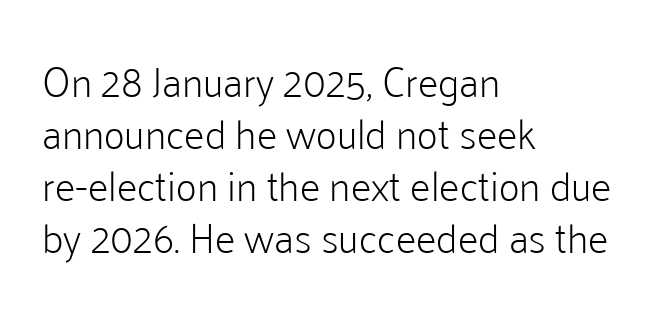
Q: Is the text bold? A: No.
Q: Is the text italic (slanted)? A: No, it is upright.
Q: Is the typeface a serif or a sans-serif typeface? A: Sans-serif.
Q: Is the text underlined? A: No.
Q: How is the paragraph aligned? A: Left-aligned.
Q: Is the spacing between letters normal or unusually wide? A: Normal.
Q: Is the spacing between lines tight, normal or loose? A: Normal.
Q: Width (condensed, normal, or wide)? A: Normal.
Q: Stroke contrast? A: Low.
Q: x-height? A: Medium.
Q: Monospaced? A: No.
